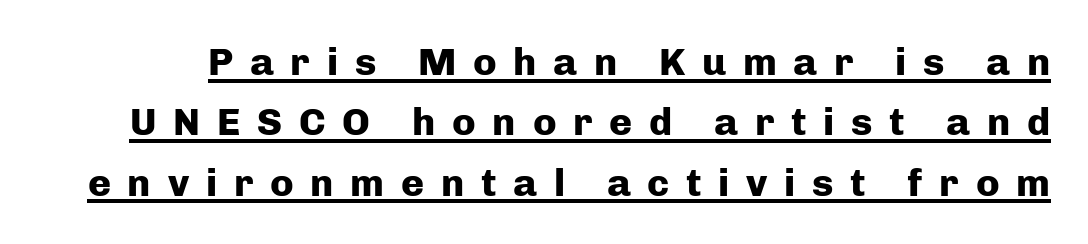
The type sits square on the baseline with zero lean. The line-height multiplier appears to be the usual default. Substantial extra tracking has been applied to these lines. This sample has the flowing, uneven cadence of proportional lettering.
